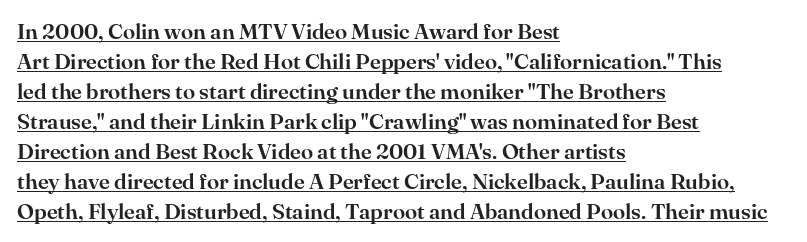
In terms of leading, this rendering sits right in the middle. This sample uses plain, unmodified letter spacing. Italic? Not at all — the glyphs are vertical. The specimen includes a rule beneath the text block's lines. The setting favours the left margin, as ordinary paragraphs usually do.
